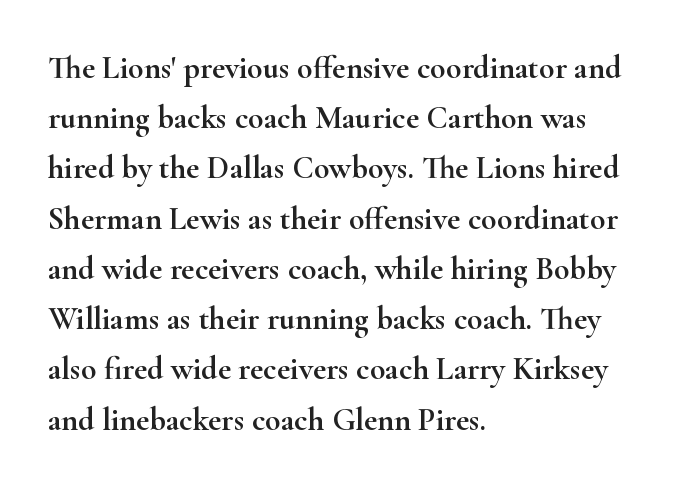
Q: Is the text italic (slanted)? A: No, it is upright.
Q: Is the typeface a serif or a sans-serif typeface? A: Serif.
Q: Is the text underlined? A: No.
Q: How is the paragraph aligned? A: Left-aligned.
Q: Is the spacing between letters normal or unusually wide? A: Normal.
Q: Is the spacing between lines tight, normal or loose? A: Normal.
Q: Width (condensed, normal, or wide)? A: Wide.
Q: Stroke contrast? A: High.
Q: x-height? A: Small.
Q: Monospaced? A: No.
